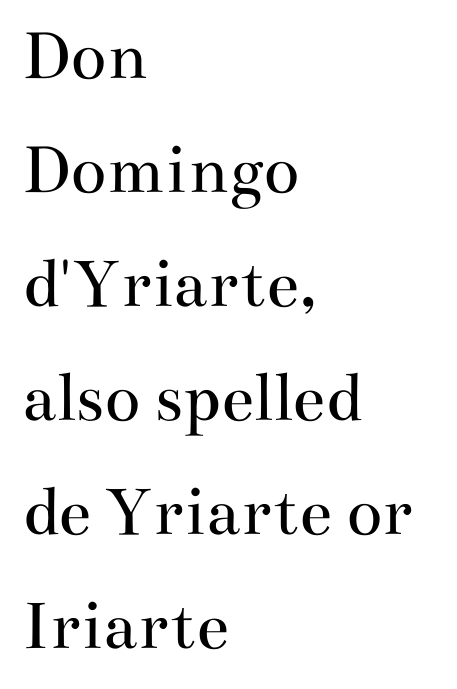
The vertical gap from one line to the next is medium. The rendering uses natural spacing where letterforms have individual widths. No extra tracking has been applied to these lines. The cut favours lightness, reaching ordinary text weight at its darkest. The zone under the glyphs is completely vacant. When letters stand straight like this, we call the style roman or upright.
